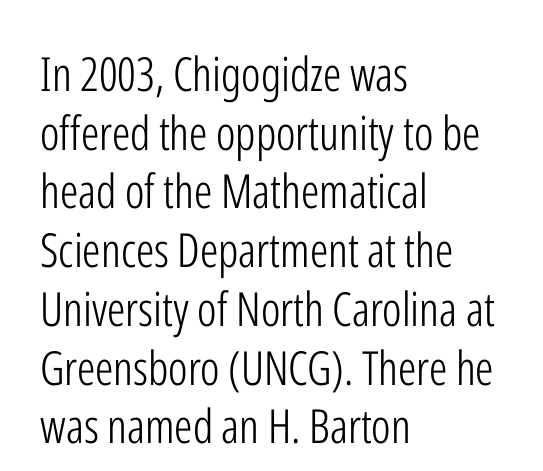
{"serif": "no", "italic": "no", "bold": "no", "weight": "light", "width": "condensed", "stroke_contrast": "low", "x_height": "medium", "monospaced": "no", "underline": "no", "align": "left", "line_spacing": "normal", "line_spacing_ratio": 1.25, "letter_spacing": "normal", "letter_spacing_em": 0.0, "glyph_px": 47}
